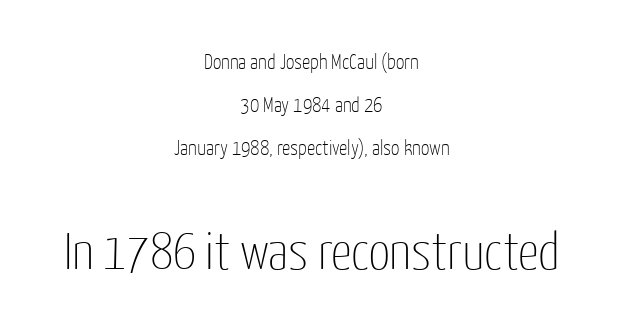
{"serif": "no", "italic": "no", "bold": "no", "weight": "thin", "width": "condensed", "stroke_contrast": "low", "x_height": "medium", "monospaced": "no", "underline": "no", "align": "center", "line_spacing": "loose", "line_spacing_ratio": 2.05, "letter_spacing": "normal", "letter_spacing_em": 0.0, "larger_block": "second", "size_ratio": 2.48, "glyph_px": 52}
